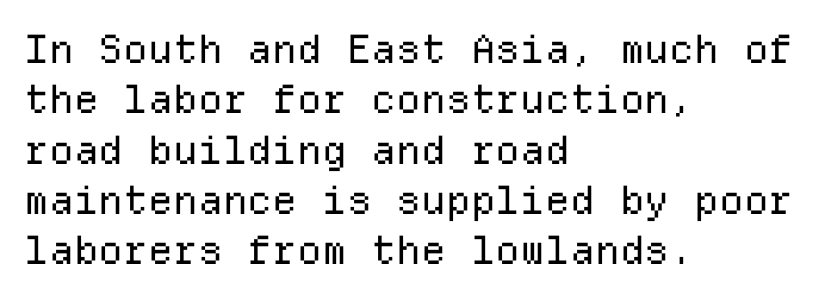
Look at the bottom of the vertical strokes: they stop flat, with no serifs. Lines of text with bare space underneath. Vertical strokes here are truly vertical. These lines are rendered in a fixed-pitch font. The letterforms sit shoulder to shoulder at normal distance.
